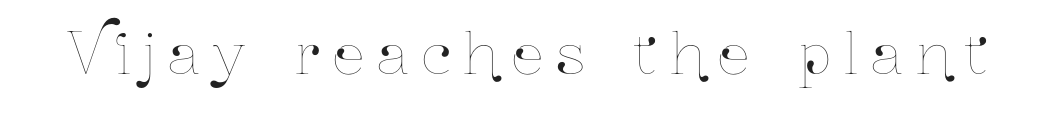
Q: Is the text italic (slanted)? A: No, it is upright.
Q: Is the text underlined? A: No.
Q: Is the spacing between letters normal or unusually wide? A: Unusually wide.
Q: Width (condensed, normal, or wide)? A: Condensed.
Q: Stroke contrast? A: Low.
Q: x-height? A: Medium.
Q: Monospaced? A: No.
